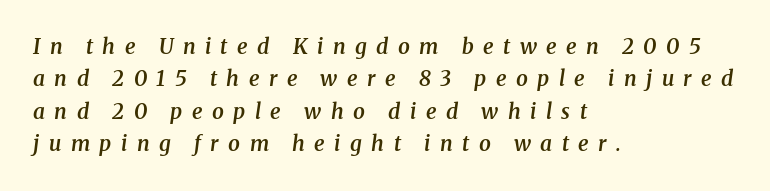
Q: Is the text bold? A: Semi-bold.
Q: Is the text italic (slanted)? A: Yes, it leans right by about 8 degrees.
Q: Is the text underlined? A: No.
Q: How is the paragraph aligned? A: Left-aligned.
Q: Is the spacing between letters normal or unusually wide? A: Unusually wide.
Q: Is the spacing between lines tight, normal or loose? A: Normal.
